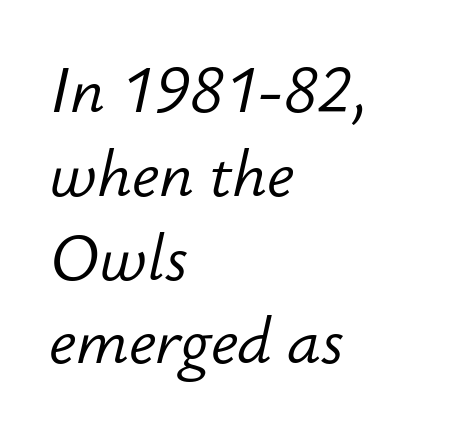
Q: Is the text bold? A: No.
Q: Is the text italic (slanted)? A: Yes, it leans right by about 12 degrees.
Q: Is the text underlined? A: No.
Q: How is the paragraph aligned? A: Left-aligned.
Q: Is the spacing between letters normal or unusually wide? A: Normal.
Q: Is the spacing between lines tight, normal or loose? A: Normal.
Q: Width (condensed, normal, or wide)? A: Normal.
Q: Stroke contrast? A: Low.
Q: x-height? A: Small.
Q: Monospaced? A: No.
